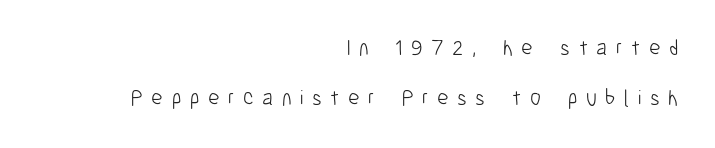
Q: Is the text bold? A: No.
Q: Is the text italic (slanted)? A: No, it is upright.
Q: Is the text underlined? A: No.
Q: How is the paragraph aligned? A: Right-aligned.
Q: Is the spacing between letters normal or unusually wide? A: Unusually wide.
Q: Is the spacing between lines tight, normal or loose? A: Loose.
